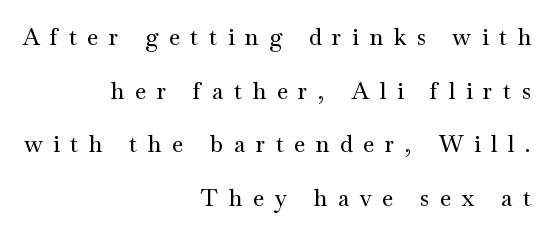
The image shows 23 px text type, upright; set right-aligned, loose line spacing (2.33x), unusually wide letter spacing (+0.46 em), not underlined.
